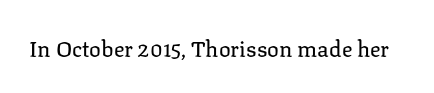
{"italic": "no", "bold": "no", "underline": "no", "letter_spacing": "normal", "letter_spacing_em": 0.0, "glyph_px": 22}
